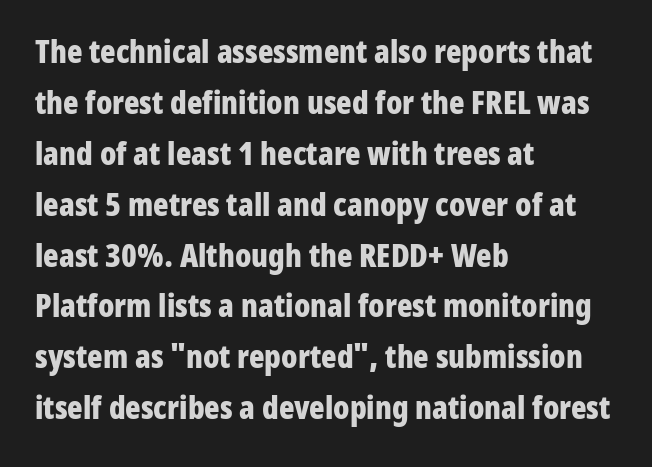
The image shows 32 px bold, condensed sans-serif type, upright; set left-aligned, normal line spacing (1.59x), normal letter spacing, not underlined; low stroke contrast and a medium x-height.
